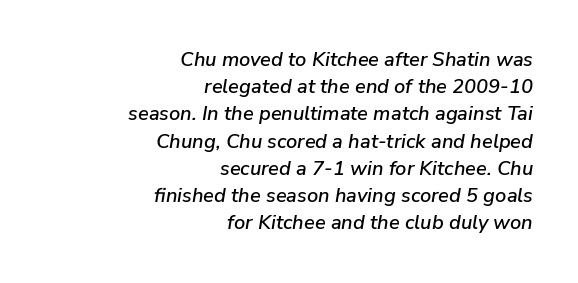
This rendering uses right alignment, leaving the left contour irregular. Reading down the column, the eye jumps a familiar distance to each next line. Tracking here is standard; glyphs follow each other at the usual distance. In terms of posture, this sample is oblique.
